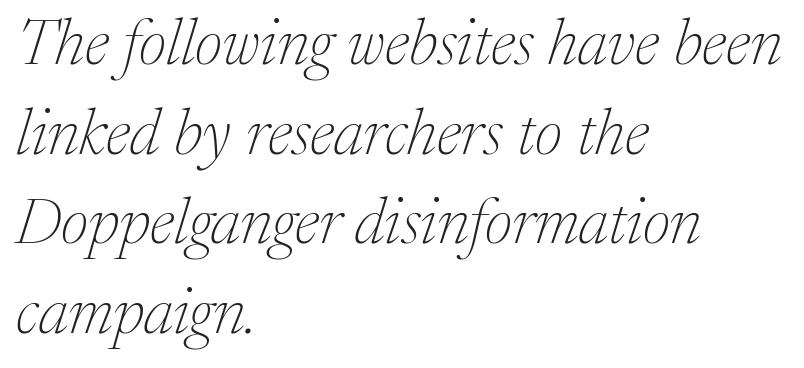
Q: Is the text bold? A: No.
Q: Is the text italic (slanted)? A: Yes, it leans right by about 17 degrees.
Q: Is the typeface a serif or a sans-serif typeface? A: Serif.
Q: Is the text underlined? A: No.
Q: How is the paragraph aligned? A: Left-aligned.
Q: Is the spacing between letters normal or unusually wide? A: Normal.
Q: Is the spacing between lines tight, normal or loose? A: Normal.
Q: Width (condensed, normal, or wide)? A: Normal.
Q: Stroke contrast? A: Medium.
Q: x-height? A: Medium.
Q: Monospaced? A: No.
